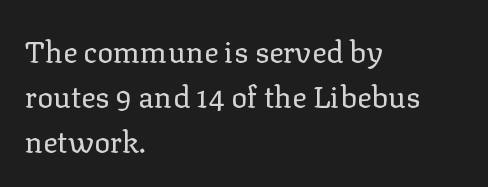
{"serif": "yes", "italic": "no", "bold": "no", "weight": "regular", "width": "normal", "stroke_contrast": "low", "x_height": "medium", "monospaced": "no", "underline": "no", "align": "left", "line_spacing": "normal", "line_spacing_ratio": 1.5, "letter_spacing": "normal", "letter_spacing_em": 0.0, "glyph_px": 30}
